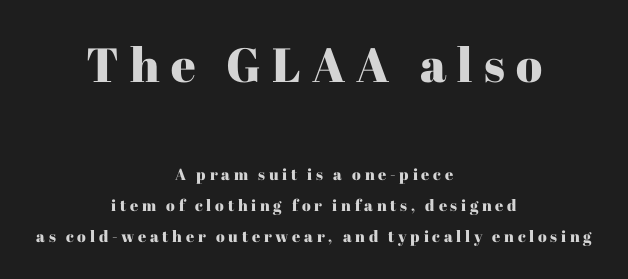
The image shows 48 px serif type, upright; set centered, loose line spacing (1.95x), unusually wide letter spacing (+0.23 em), not underlined; the first (top) block is 3.0x larger; high stroke contrast and a medium x-height.
